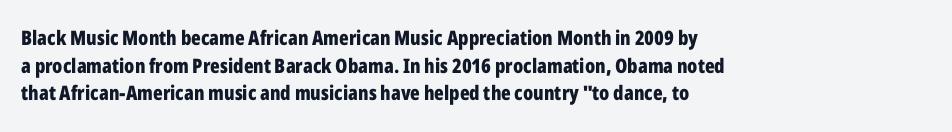
Is the letter spacing exaggerated? No — it looks like the ordinary default. Does the weight exceed regular? Yes, all the way to bold. Layout note: lines flush left. Notice how the stems are strictly vertical — no italics here.
